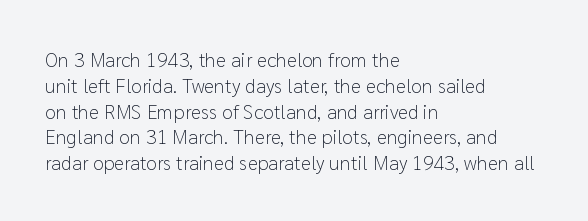
Q: Is the text bold? A: No.
Q: Is the text italic (slanted)? A: No, it is upright.
Q: Is the text underlined? A: No.
Q: How is the paragraph aligned? A: Left-aligned.
Q: Is the spacing between letters normal or unusually wide? A: Normal.
Q: Is the spacing between lines tight, normal or loose? A: Normal.
